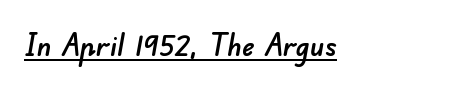
Q: Is the typeface a serif or a sans-serif typeface? A: Sans-serif.
Q: Is the text underlined? A: Yes.
Q: Is the spacing between letters normal or unusually wide? A: Normal.
Q: Width (condensed, normal, or wide)? A: Normal.
Q: Stroke contrast? A: Low.
Q: x-height? A: Small.
Q: Monospaced? A: No.
